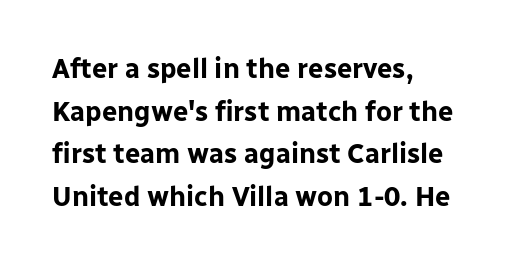
Typesetter's note: full bold, strokes at maximum text heaviness. Compared with typical paragraphs, the rows here are spaced about the same. Layout note: lines flush left. The passage shown is not underscored anywhere.
